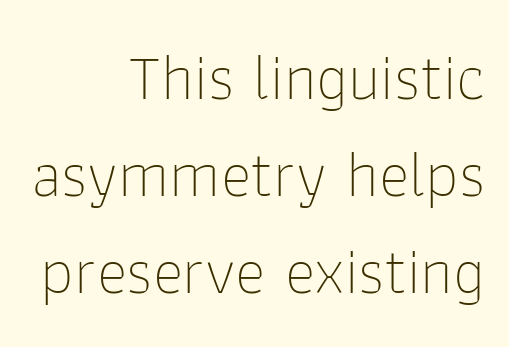
Notice how the passage keeps a crisp vertical edge on the right only. Summary of vertical rhythm: regular, with standard interline spacing. Plain, unruled lines of type. The face used here is rendered with its standard letterfit. This is the regular roman posture of the typeface. No feet cap the strokes, marking this as sans-serif type.
